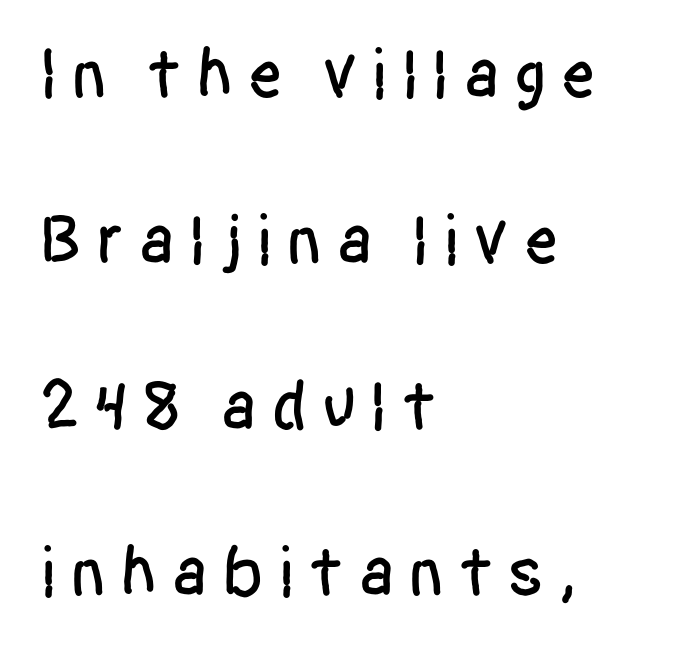
{"serif": "no", "italic": "no", "width": "condensed", "stroke_contrast": "low", "x_height": "large", "monospaced": "no", "underline": "no", "align": "left", "line_spacing": "loose", "line_spacing_ratio": 2.34, "glyph_px": 71}
